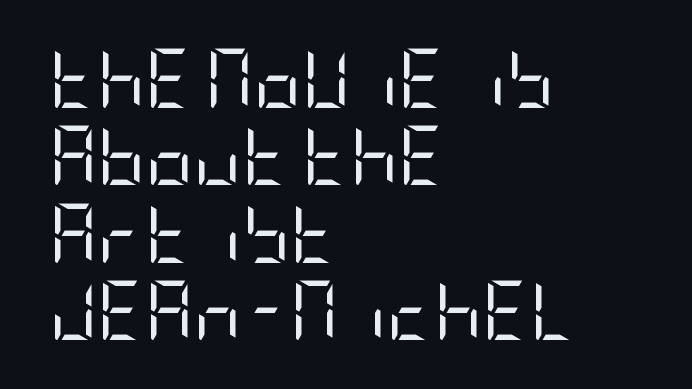
The image shows 59 px regular-weight, condensed sans-serif type, upright; set left-aligned, normal line spacing (1.31x), normal letter spacing, not underlined; low stroke contrast and a large x-height.
